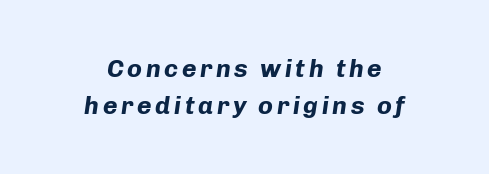
{"italic": "yes", "lean": "right", "slant_degrees": 8, "bold": "yes", "underline": "no", "align": "center", "line_spacing": "normal", "line_spacing_ratio": 1.48, "glyph_px": 25}
